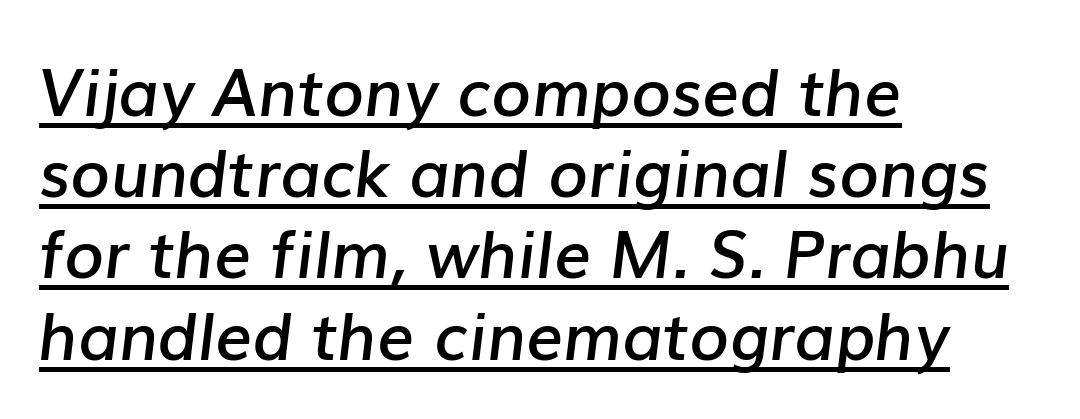
There is no visible air inserted between adjacent glyphs. Which margin do the lines hug? The left one — the right edge is uneven. Yep, that's italic — everything's leaning. The passage shown is semibold, sitting just below true bold. Honestly, the row spacing looks completely unremarkable. The passage shown is typed in a proportional face where columns would drift.
